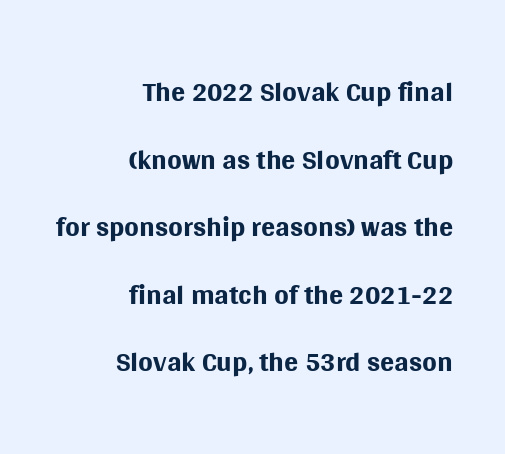
What kind of face is this? One without serifs — a sans. Spacing verdict: proportional, widths tailored to each character. The rows are spaced the way most documents space them. Only glyphs here, with clear space below each row.
